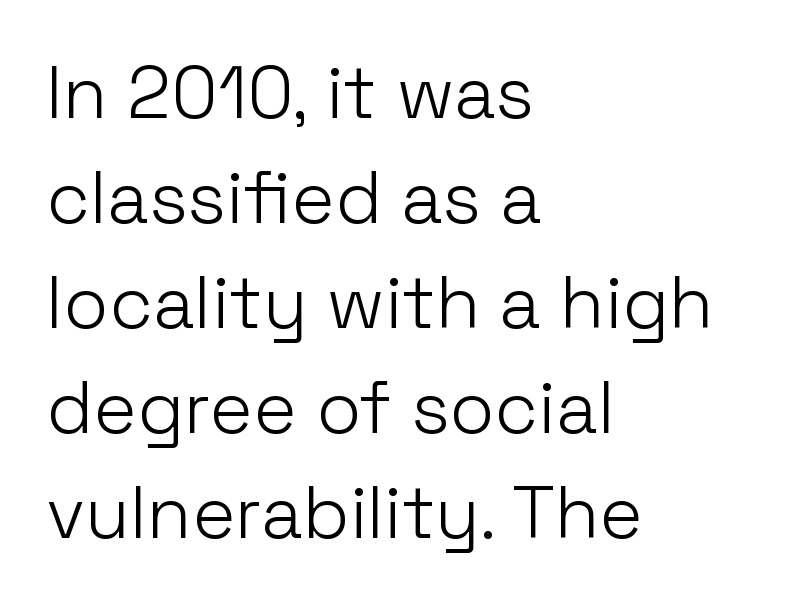
The image shows 73 px light sans-serif type, upright; set left-aligned, normal line spacing (1.44x), normal letter spacing, not underlined; low stroke contrast and a medium x-height.
